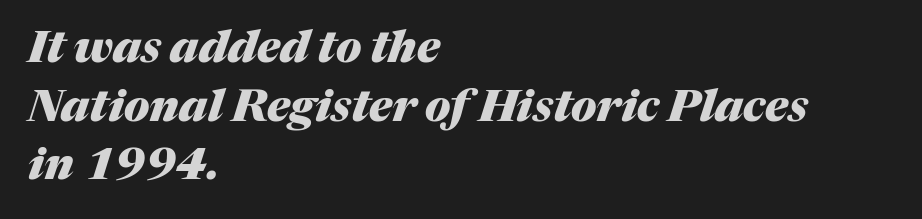
The image shows 44 px heavy type, italic (leaning right); set left-aligned, normal line spacing (1.33x), normal letter spacing, not underlined; medium stroke contrast and a medium x-height.
